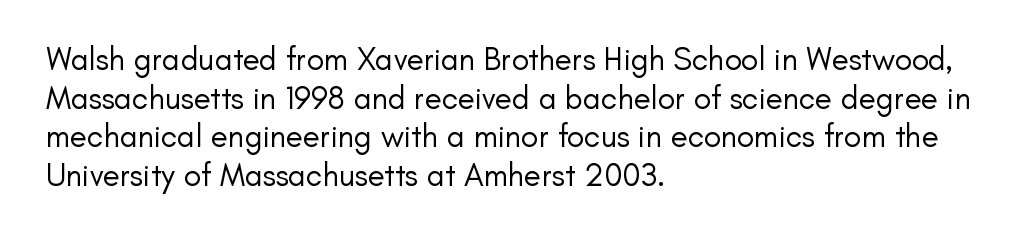
This sample uses an upright cut, with every glyph sitting square on the baseline. The lines in this sample share a left origin and differ only in where they stop. Vertical stems look standard width or narrower in stroke. These lines keep a tight, regular rhythm from letter to letter.
